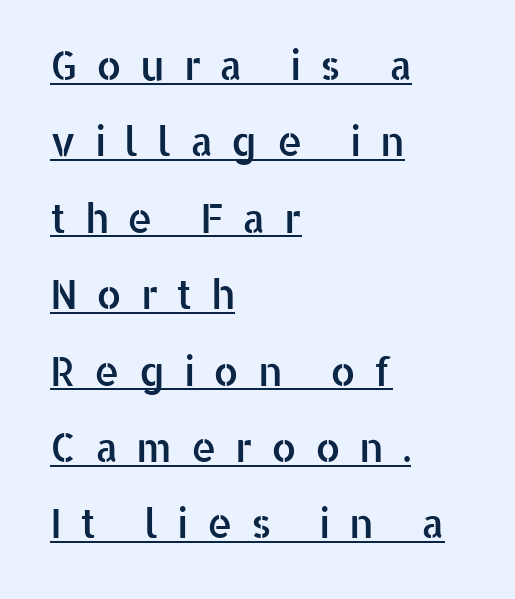
The image shows 40 px sans-serif type, upright; set left-aligned, loose line spacing (1.91x), unusually wide letter spacing (+0.46 em), underlined; low stroke contrast and a medium x-height.
